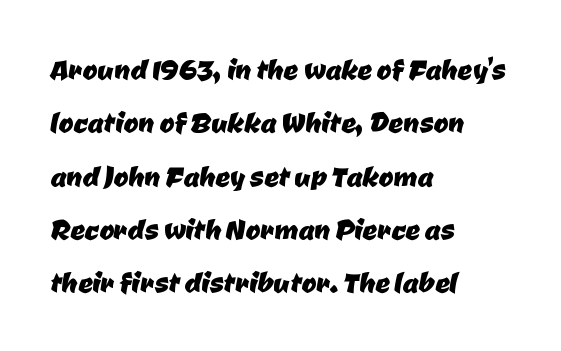
Q: Is the typeface a serif or a sans-serif typeface? A: Sans-serif.
Q: Is the text underlined? A: No.
Q: How is the paragraph aligned? A: Left-aligned.
Q: Is the spacing between letters normal or unusually wide? A: Normal.
Q: Is the spacing between lines tight, normal or loose? A: Normal.
Q: Width (condensed, normal, or wide)? A: Normal.
Q: Stroke contrast? A: Low.
Q: x-height? A: Medium.
Q: Monospaced? A: No.
